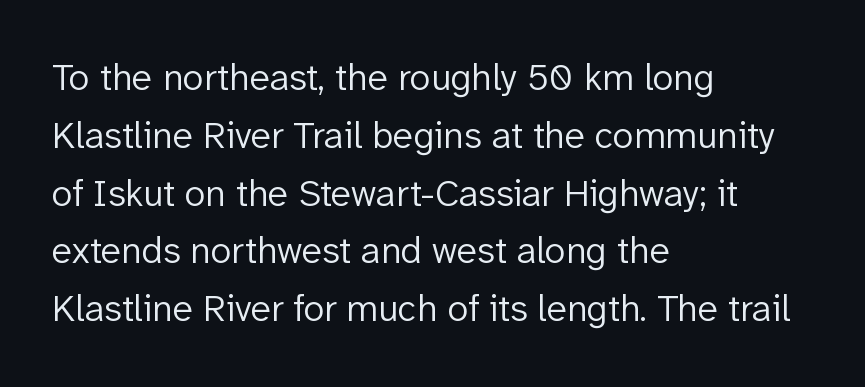
{"serif": "no", "italic": "no", "bold": "no", "weight": "light", "width": "normal", "stroke_contrast": "low", "x_height": "medium", "monospaced": "no", "underline": "no", "align": "left", "line_spacing": "normal", "line_spacing_ratio": 1.52, "letter_spacing": "normal", "letter_spacing_em": 0.0, "glyph_px": 38}
